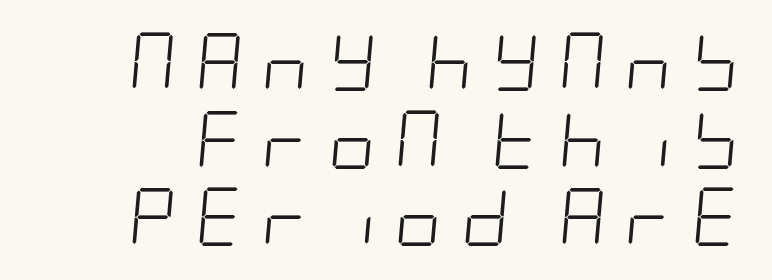
{"italic": "yes", "lean": "right", "slant_degrees": 5, "bold": "no", "weight": "light", "width": "condensed", "stroke_contrast": "low", "x_height": "large", "underline": "no", "line_spacing": "normal", "line_spacing_ratio": 1.34, "letter_spacing": "wide", "letter_spacing_em": 0.33, "glyph_px": 58}
